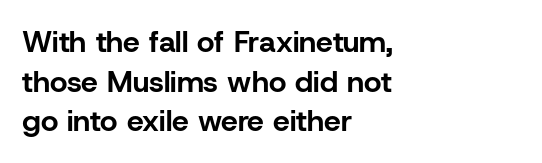
Plenty of ink on the page — the face is bold. The letters stand straight up with perfectly vertical stems. The letters carry no serifs — their stems end cleanly without finishing strokes. Is the letter spacing exaggerated? No — it looks like the ordinary default. Line spacing here is normal.
